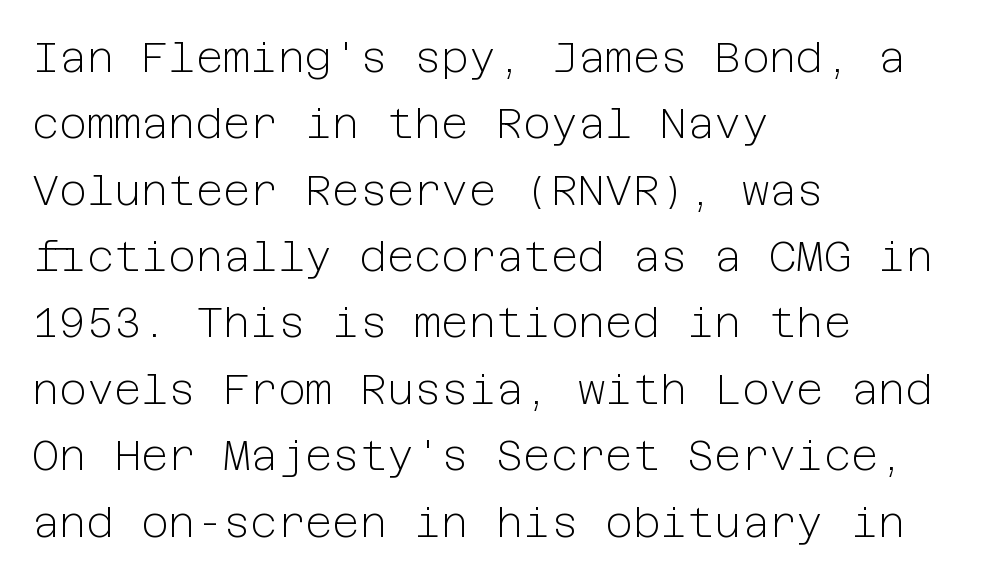
Compared with a centered layout, this one pins lines to the left instead. Is there much room between lines? A standard amount, neither cramped nor airy. Only glyphs here, with clear space below each row. This reads as an unemphasized weight, regular at the heaviest. What kind of face is this? One without serifs — a sans.
